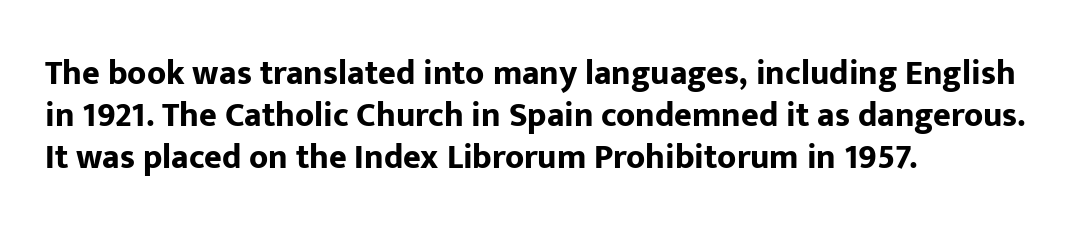
Q: Is the text bold? A: Yes.
Q: Is the text italic (slanted)? A: No, it is upright.
Q: Is the typeface a serif or a sans-serif typeface? A: Sans-serif.
Q: Is the text underlined? A: No.
Q: How is the paragraph aligned? A: Left-aligned.
Q: Is the spacing between letters normal or unusually wide? A: Normal.
Q: Width (condensed, normal, or wide)? A: Normal.
Q: Stroke contrast? A: Low.
Q: x-height? A: Medium.
Q: Monospaced? A: No.
